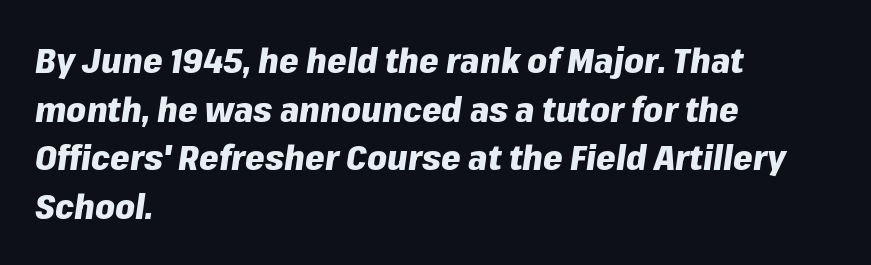
Quick note: interline space is typical. Only glyphs here, with clear space below each row. Does the weight exceed regular? Yes, all the way to bold. The rendering uses natural spacing where letterforms have individual widths. Typeset ragged right — the left edge is the straight one. Characters are canted at an angle relative to the baseline's perpendicular.
